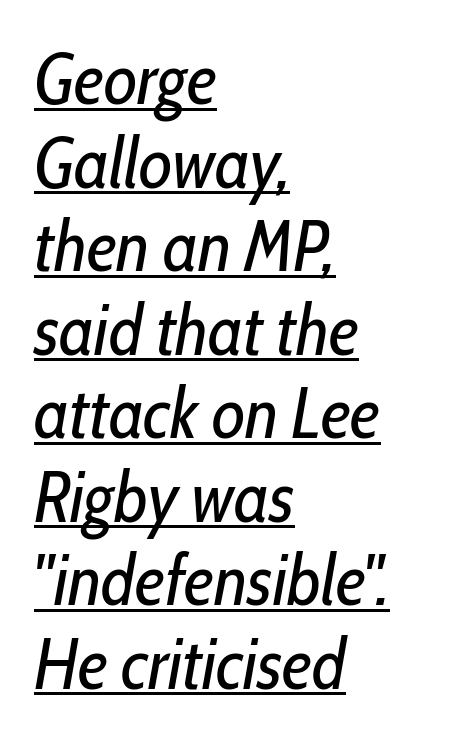
Q: Is the text bold? A: No.
Q: Is the text italic (slanted)? A: Yes, it leans right by about 10 degrees.
Q: Is the text underlined? A: Yes.
Q: How is the paragraph aligned? A: Left-aligned.
Q: Is the spacing between letters normal or unusually wide? A: Normal.
Q: Width (condensed, normal, or wide)? A: Condensed.
Q: Stroke contrast? A: Low.
Q: x-height? A: Medium.
Q: Monospaced? A: No.
